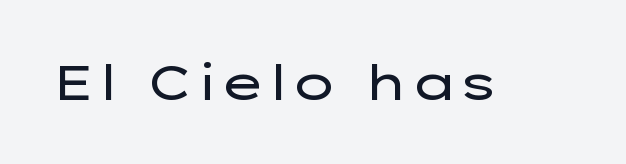
The image shows 49 px regular-weight, wide sans-serif type, upright; set normal letter spacing, not underlined; low stroke contrast and a medium x-height.
